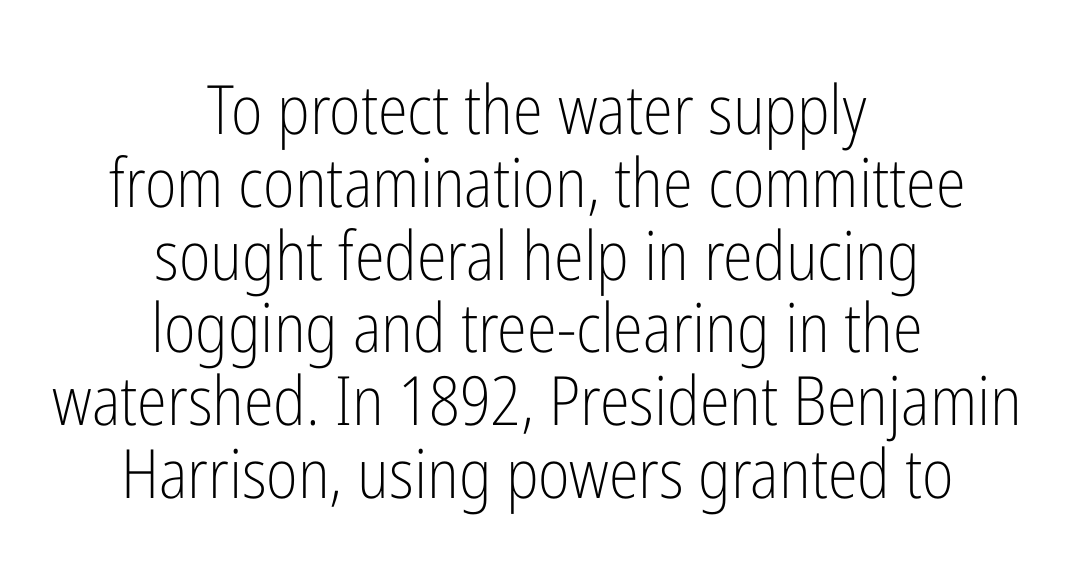
Q: Is the text bold? A: No.
Q: Is the text italic (slanted)? A: No, it is upright.
Q: Is the typeface a serif or a sans-serif typeface? A: Sans-serif.
Q: Is the text underlined? A: No.
Q: How is the paragraph aligned? A: Centered.
Q: Is the spacing between letters normal or unusually wide? A: Normal.
Q: Is the spacing between lines tight, normal or loose? A: Tight.
Q: Width (condensed, normal, or wide)? A: Condensed.
Q: Stroke contrast? A: Low.
Q: x-height? A: Medium.
Q: Monospaced? A: No.
